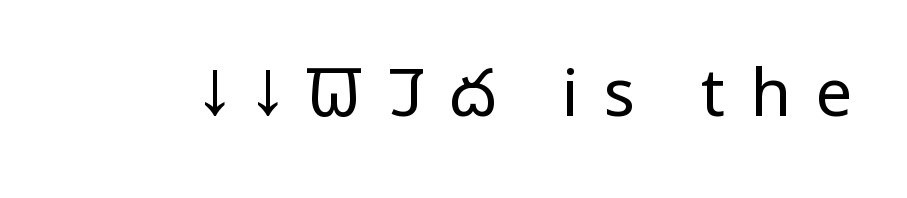
The image shows 66 px regular-weight, condensed sans-serif type, upright; set unusually wide letter spacing (+0.37 em), not underlined; low stroke contrast and a large x-height.
